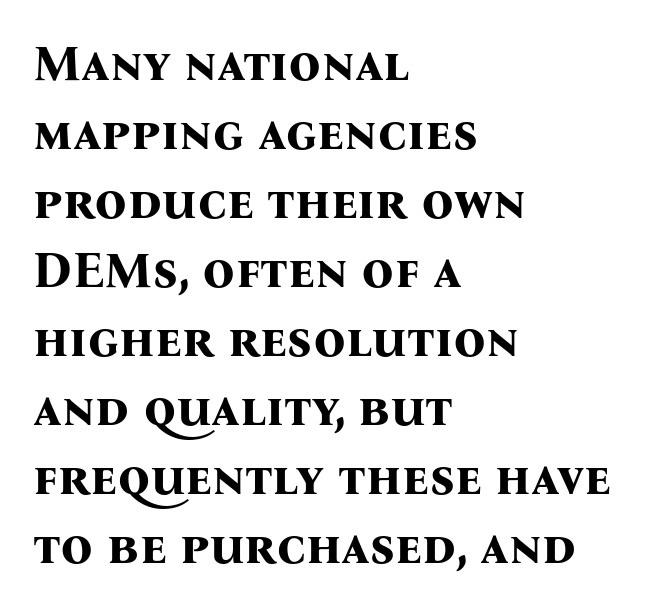
The image shows 50 px bold serif type, upright; set left-aligned, normal line spacing (1.38x), normal letter spacing, not underlined; medium stroke contrast and a medium x-height.
